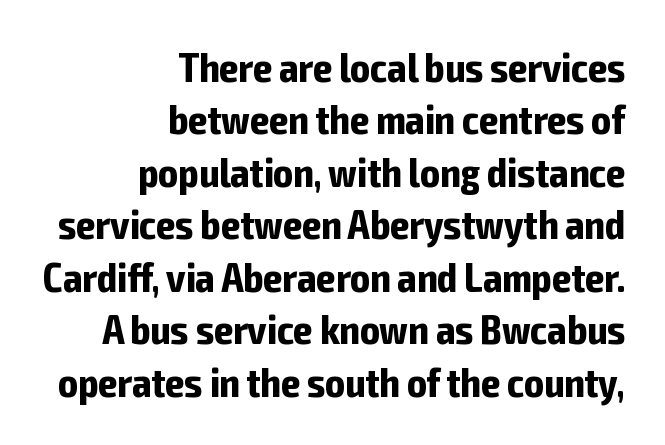
The image shows 41 px bold, condensed sans-serif type, upright; set right-aligned, normal line spacing (1.28x), normal letter spacing, not underlined; low stroke contrast and a medium x-height.
